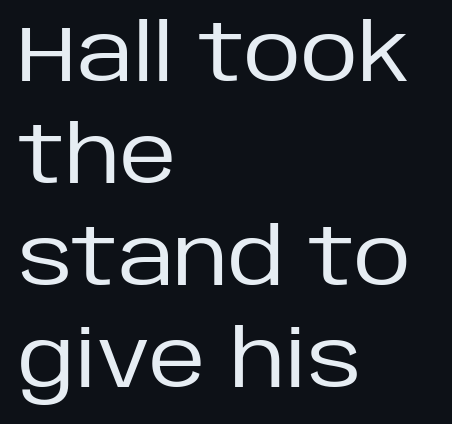
The image shows 79 px regular-weight sans-serif type, upright; set left-aligned, normal line spacing (1.29x), normal letter spacing, not underlined; low stroke contrast and a large x-height.
